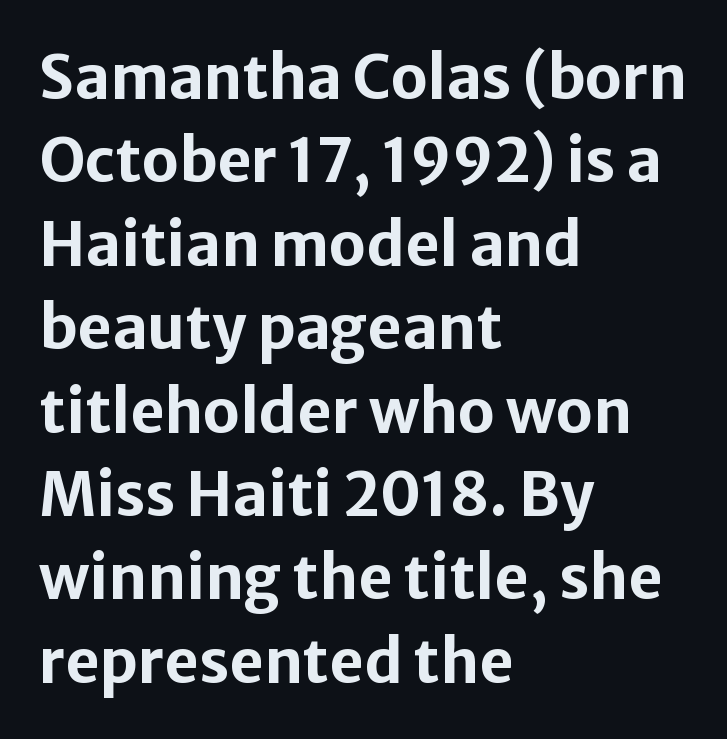
Observe the ordinary spacing: letters are neighbours, not strangers. The designer left line spacing at the default. I'd call this a sans setting — the letters go barefoot. Teacher's note: observe the even left margin — that is flush-left alignment. When letters stand straight like this, we call the style roman or upright. Is the type bold? Yes — the strokes are clearly thick and heavy.
